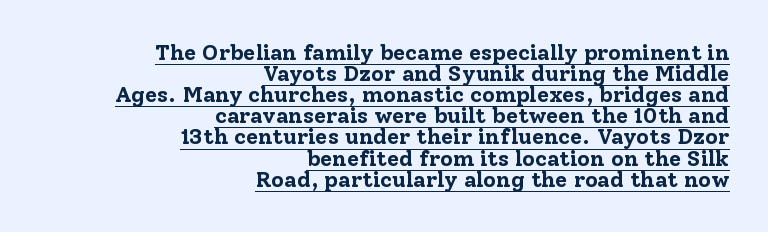
The image shows 22 px bold type, upright; set right-aligned, tight line spacing (0.96x), normal letter spacing, underlined.
